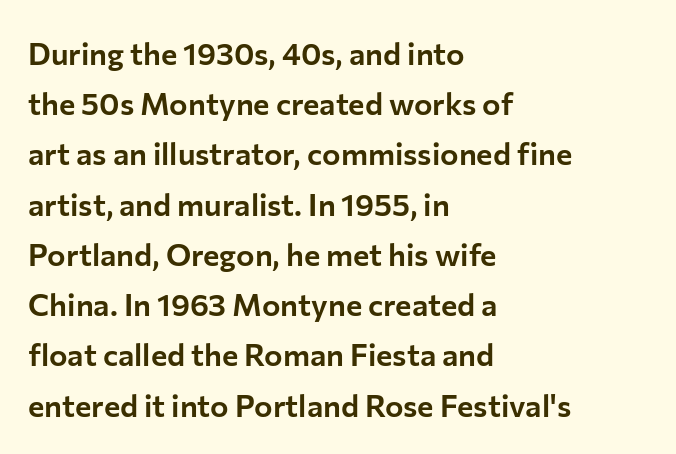
Q: Is the text italic (slanted)? A: No, it is upright.
Q: Is the typeface a serif or a sans-serif typeface? A: Sans-serif.
Q: Is the text underlined? A: No.
Q: How is the paragraph aligned? A: Left-aligned.
Q: Is the spacing between letters normal or unusually wide? A: Normal.
Q: Is the spacing between lines tight, normal or loose? A: Normal.
Q: Width (condensed, normal, or wide)? A: Normal.
Q: Stroke contrast? A: Low.
Q: x-height? A: Medium.
Q: Monospaced? A: No.
